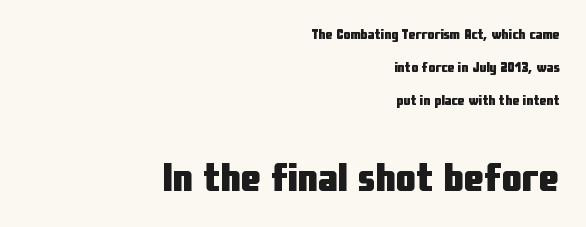
The specimen reads as upright at a glance. The face used here is proportionally spaced, like ordinary book or web type. The passage shown begins with its smaller block and ends with its larger one. Quick note: underline off.
